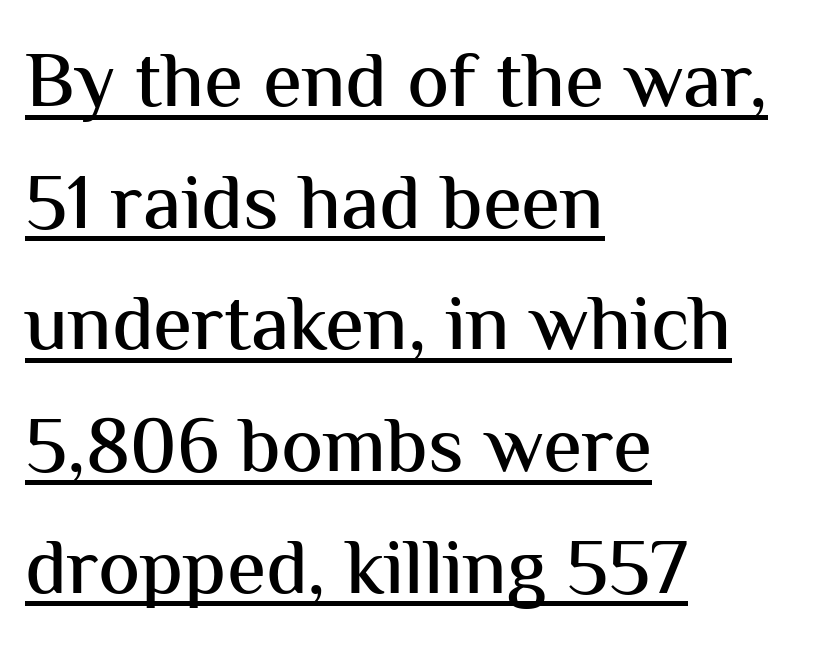
The image shows 79 px sans-serif type, upright; set left-aligned, normal line spacing (1.54x), normal letter spacing, underlined; medium stroke contrast and a medium x-height.
